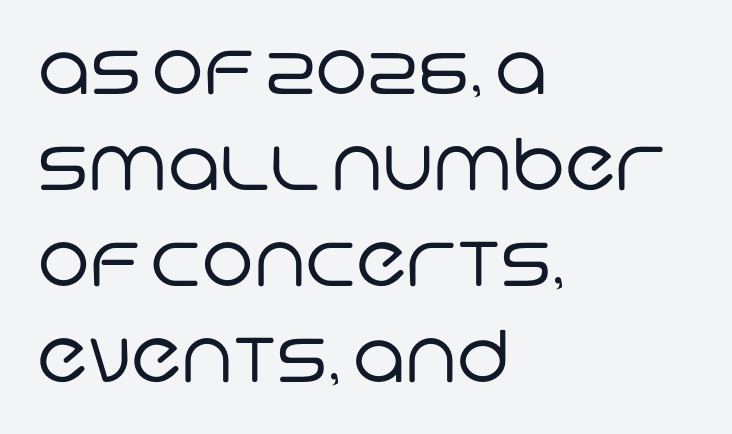
The image shows 71 px regular-weight sans-serif type; set left-aligned, normal line spacing (1.35x), normal letter spacing, not underlined; low stroke contrast and a large x-height.
